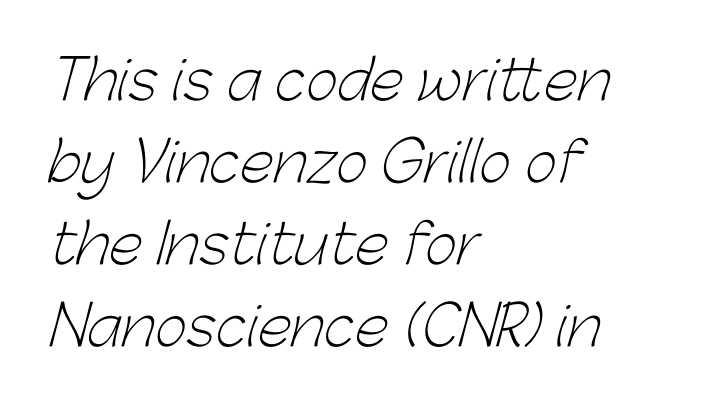
No heavy texture on the line: the type isn't bold. The face used here is rendered with its standard letterfit. Horizontal alignment here is leftward, the default for most running prose. In terms of leading, this rendering sits right in the middle.
